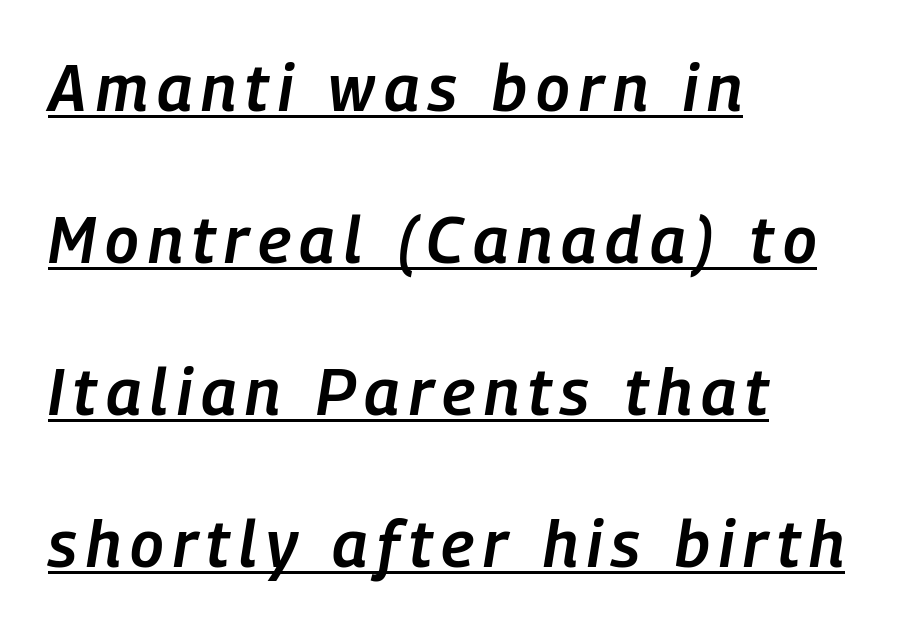
The block of text is sparse from top to bottom, with ample space between rows. The lettering tilts uniformly, giving the passage an italic look. Looks like regular typesetting: each glyph gets only the width it needs. The passage is arranged the way most books set body copy — flush left. The sample's only ornament is a line tracing under the words. A bit beefed up — I'd call it semibold rather than bold.
